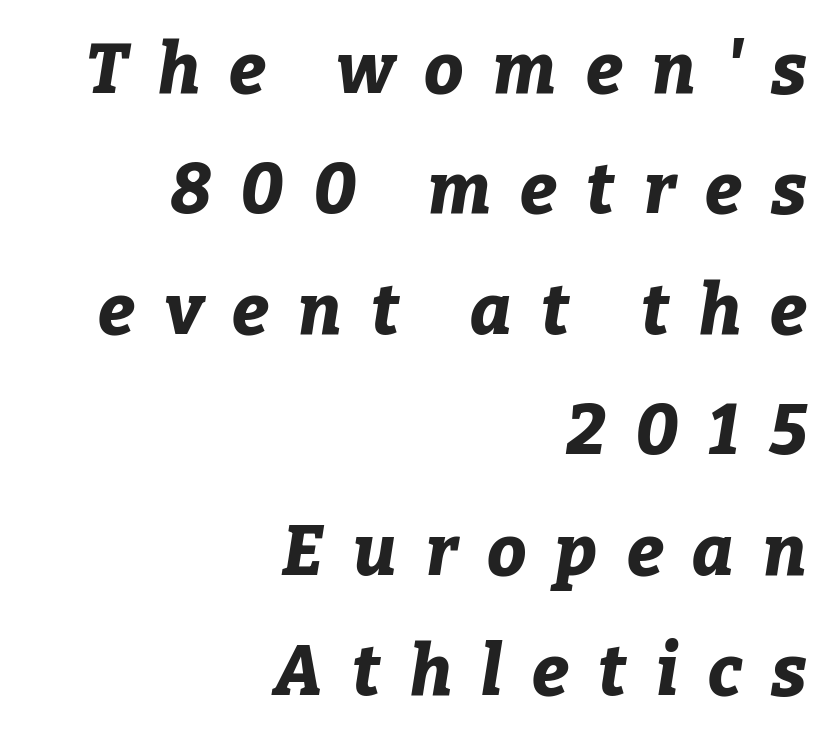
The image shows 70 px bold type, italic (leaning right); set right-aligned, line spacing 1.72x, unusually wide letter spacing (+0.42 em), not underlined; low stroke contrast and a medium x-height.
